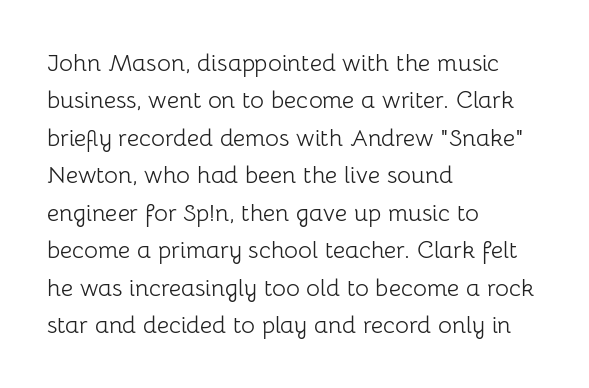
Q: Is the text bold? A: No.
Q: Is the text italic (slanted)? A: No, it is upright.
Q: Is the text underlined? A: No.
Q: How is the paragraph aligned? A: Left-aligned.
Q: Is the spacing between letters normal or unusually wide? A: Normal.
Q: Is the spacing between lines tight, normal or loose? A: Normal.
